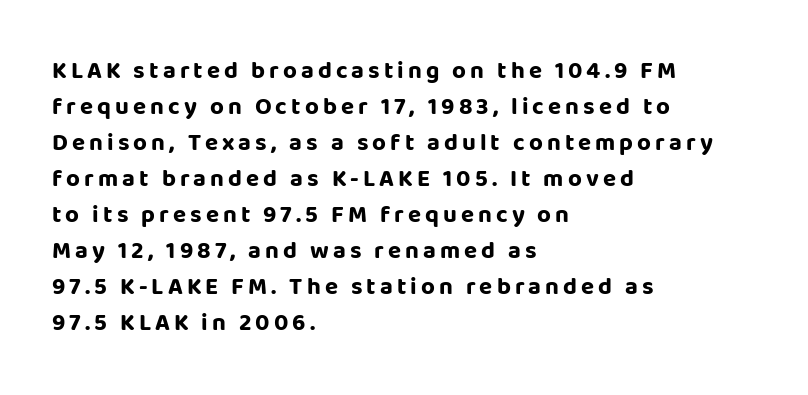
{"italic": "no", "bold": "yes", "underline": "no", "align": "left", "line_spacing": "normal", "line_spacing_ratio": 1.5, "glyph_px": 24}
